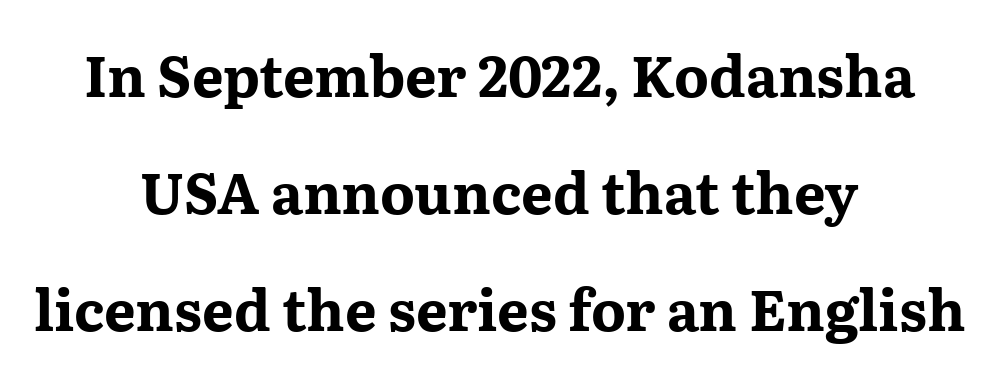
The image shows 56 px bold, wide serif type, upright; set centered, loose line spacing (2.09x), normal letter spacing, not underlined; medium stroke contrast and a medium x-height.
